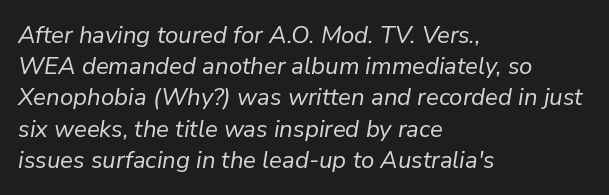
{"italic": "yes", "lean": "right", "slant_degrees": 9, "bold": "no", "underline": "no", "align": "left", "line_spacing": "normal", "line_spacing_ratio": 1.3, "letter_spacing": "normal", "letter_spacing_em": 0.0, "glyph_px": 24}
